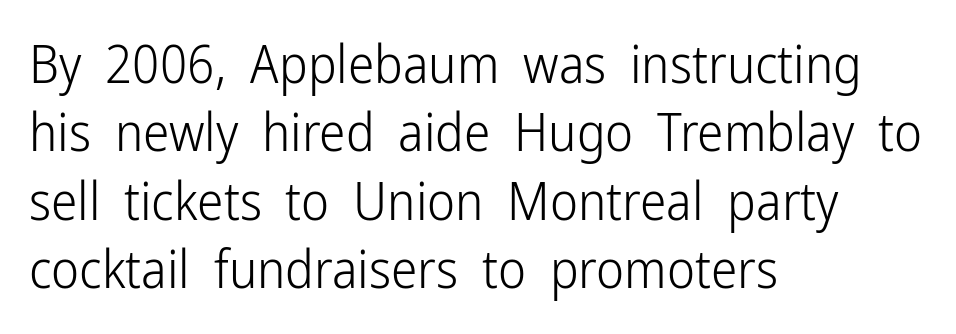
{"serif": "no", "italic": "no", "bold": "no", "weight": "light", "width": "condensed", "stroke_contrast": "low", "x_height": "medium", "monospaced": "no", "underline": "no", "align": "left", "line_spacing": "normal", "line_spacing_ratio": 1.29, "letter_spacing": "normal", "letter_spacing_em": 0.0, "glyph_px": 53}
